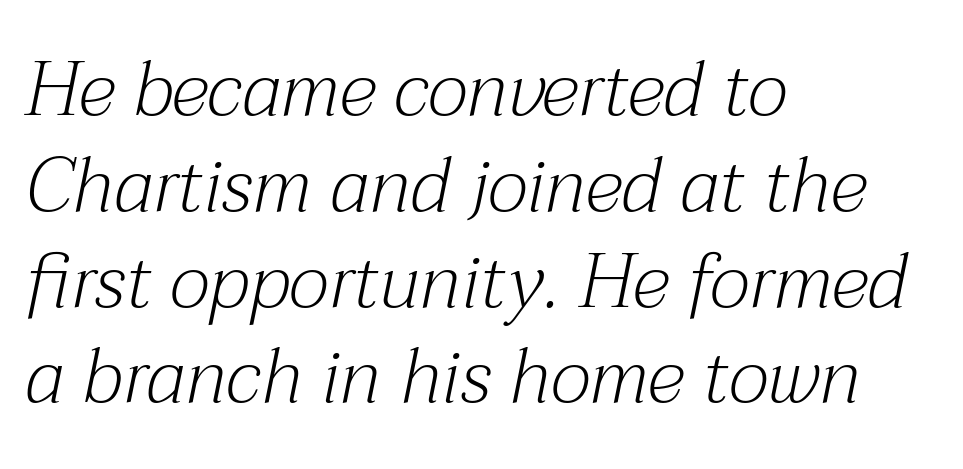
Q: Is the text bold? A: No.
Q: Is the text italic (slanted)? A: Yes, it leans right by about 12 degrees.
Q: Is the typeface a serif or a sans-serif typeface? A: Serif.
Q: Is the text underlined? A: No.
Q: How is the paragraph aligned? A: Left-aligned.
Q: Is the spacing between letters normal or unusually wide? A: Normal.
Q: Is the spacing between lines tight, normal or loose? A: Normal.
Q: Width (condensed, normal, or wide)? A: Normal.
Q: Stroke contrast? A: Medium.
Q: x-height? A: Medium.
Q: Monospaced? A: No.
